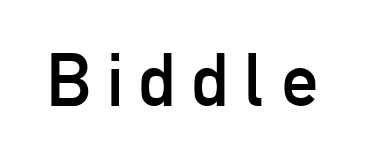
The image shows 74 px regular-weight, condensed sans-serif type, upright; set unusually wide letter spacing (+0.22 em), not underlined; low stroke contrast and a medium x-height.
